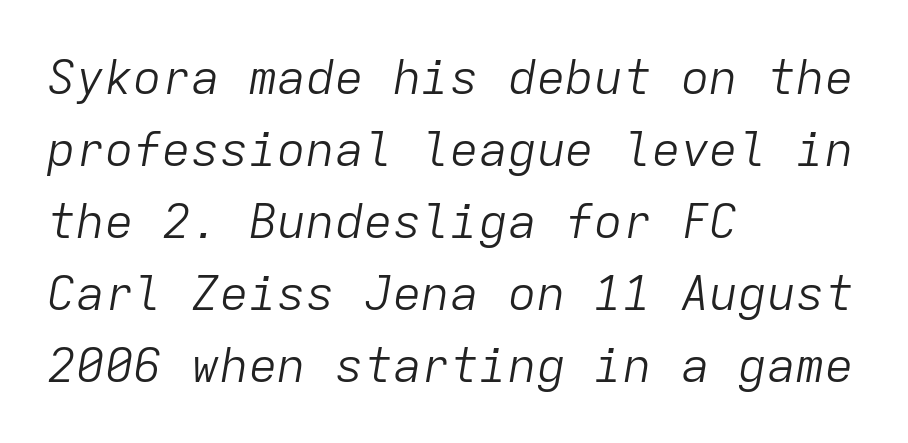
The image shows 48 px light type, italic (leaning right), monospaced; set left-aligned, normal line spacing (1.5x), normal letter spacing, not underlined; low stroke contrast and a medium x-height.
